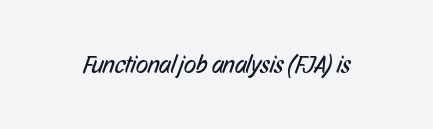
Ink coverage per letter is moderate at most. Check the space under the baseline: it is left empty. Nobody touched the tracking dial on this one.
